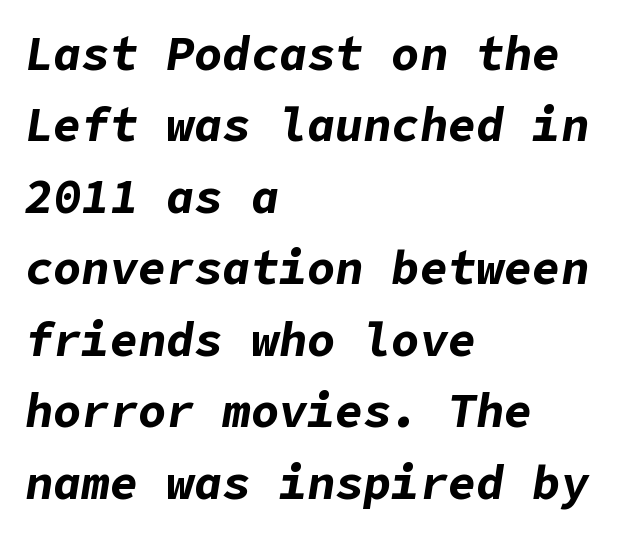
Q: Is the text bold? A: Yes.
Q: Is the text italic (slanted)? A: Yes, it leans right by about 9 degrees.
Q: Is the text underlined? A: No.
Q: How is the paragraph aligned? A: Left-aligned.
Q: Is the spacing between letters normal or unusually wide? A: Normal.
Q: Is the spacing between lines tight, normal or loose? A: Normal.
Q: Width (condensed, normal, or wide)? A: Normal.
Q: Stroke contrast? A: Low.
Q: x-height? A: Medium.
